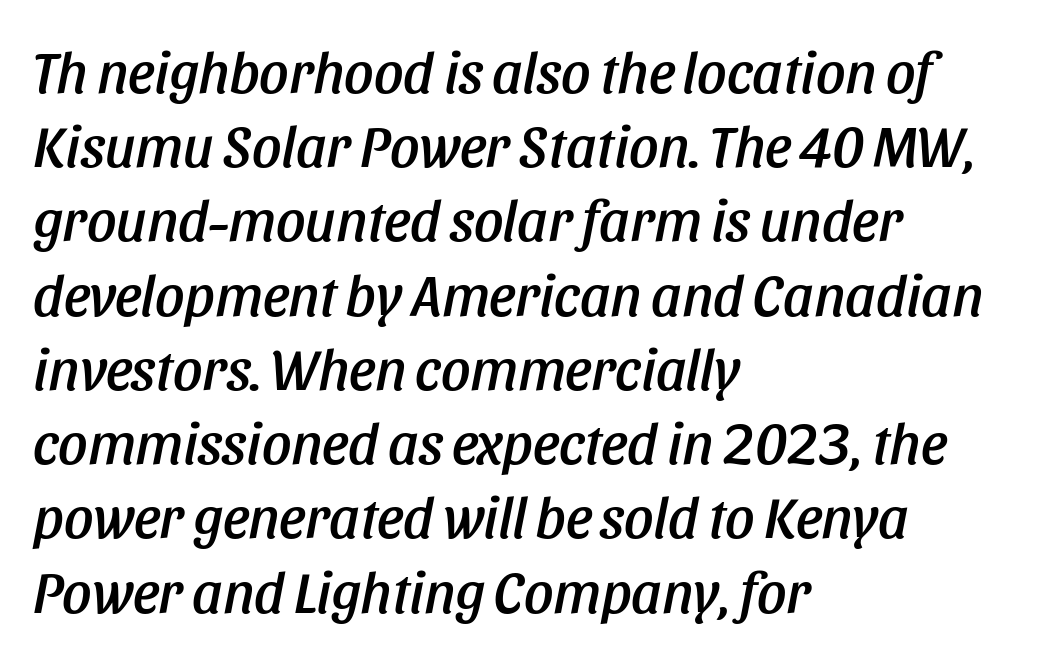
Q: Is the text italic (slanted)? A: Yes, it leans right by about 11 degrees.
Q: Is the text underlined? A: No.
Q: How is the paragraph aligned? A: Left-aligned.
Q: Is the spacing between letters normal or unusually wide? A: Normal.
Q: Is the spacing between lines tight, normal or loose? A: Normal.
Q: Width (condensed, normal, or wide)? A: Condensed.
Q: Stroke contrast? A: Low.
Q: x-height? A: Large.
Q: Monospaced? A: No.
